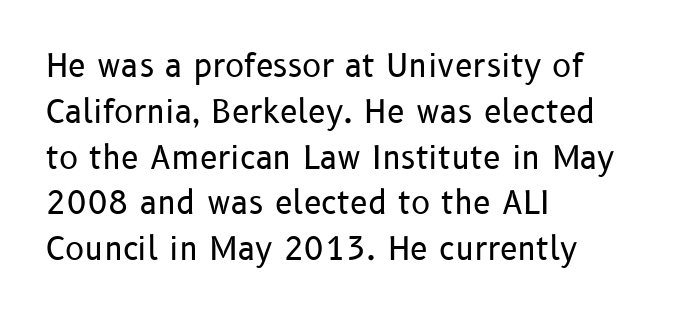
The image shows 32 px regular-weight sans-serif type, upright; set left-aligned, normal line spacing (1.43x), normal letter spacing, not underlined; low stroke contrast and a medium x-height.
